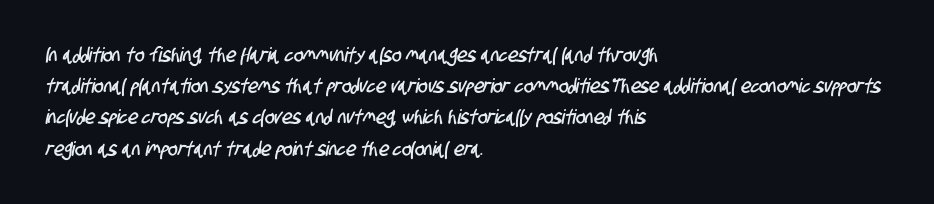
{"underline": "no", "align": "left", "line_spacing": "normal", "line_spacing_ratio": 1.56, "letter_spacing": "normal", "letter_spacing_em": 0.0, "glyph_px": 20}
